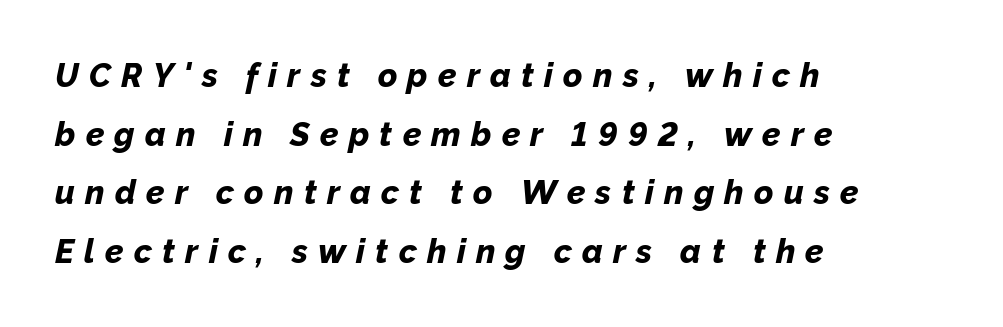
The image shows 33 px bold type, italic (leaning right); set left-aligned, line spacing 1.78x, unusually wide letter spacing (+0.31 em), not underlined; low stroke contrast and a medium x-height.
